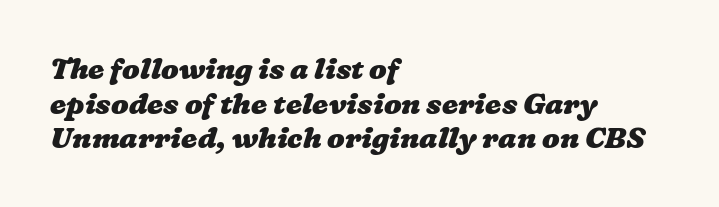
The image shows 29 px heavy, wide type; set left-aligned, line spacing 1.19x, normal letter spacing, not underlined; low stroke contrast and a medium x-height.
